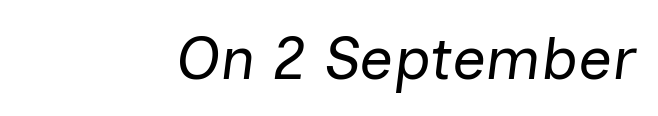
The image shows 60 px regular-weight type, italic (leaning right); set right-aligned, normal letter spacing, not underlined; low stroke contrast and a medium x-height.
